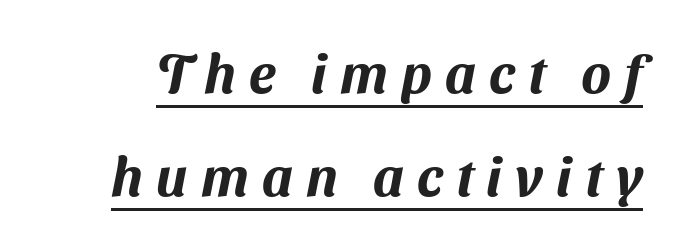
Q: Is the typeface a serif or a sans-serif typeface? A: Sans-serif.
Q: Is the text underlined? A: Yes.
Q: Is the spacing between letters normal or unusually wide? A: Unusually wide.
Q: Width (condensed, normal, or wide)? A: Normal.
Q: Stroke contrast? A: Medium.
Q: x-height? A: Medium.
Q: Monospaced? A: No.
